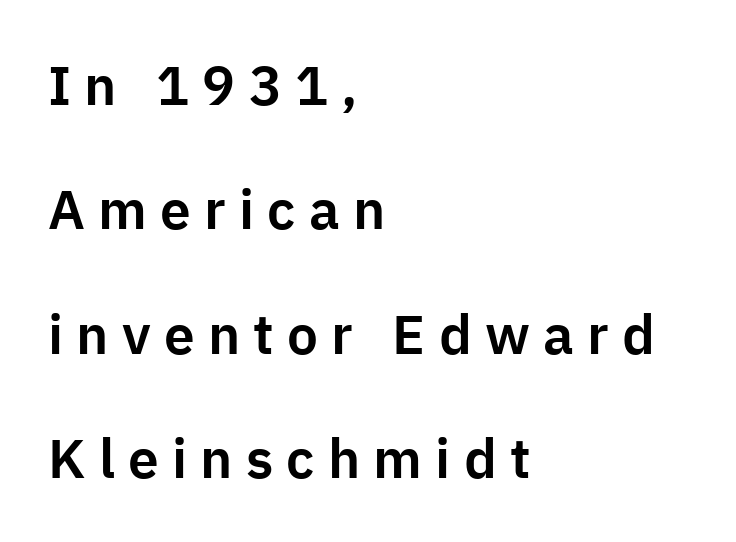
The image shows 55 px sans-serif type, upright; set left-aligned, loose line spacing (2.26x), unusually wide letter spacing (+0.24 em), not underlined; low stroke contrast and a medium x-height.
